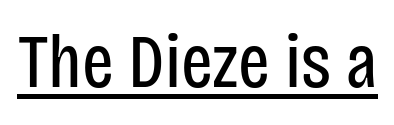
{"serif": "no", "italic": "no", "bold": "no", "weight": "regular", "width": "condensed", "stroke_contrast": "low", "x_height": "large", "monospaced": "no", "underline": "yes", "letter_spacing": "normal", "letter_spacing_em": 0.0, "glyph_px": 75}
